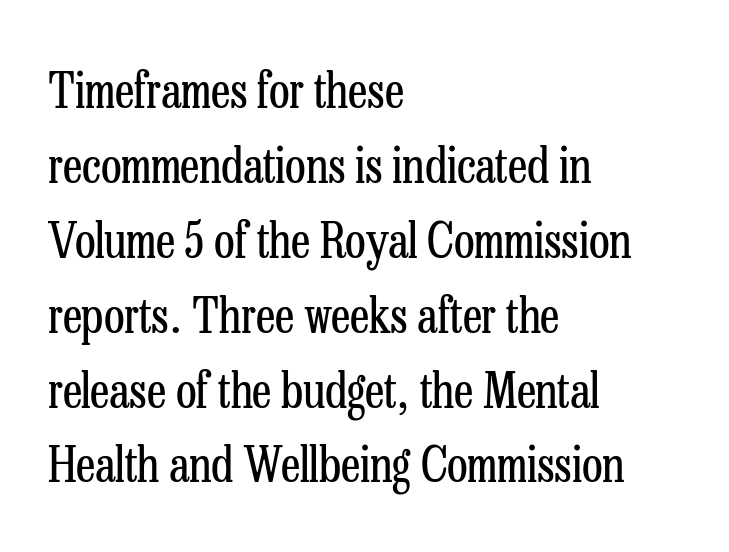
Think standard paragraph weight, or any step lighter than that. These lines are rendered in a variable-pitch font. Words float on clear page, feet unadorned. The passage is arranged the way most books set body copy — flush left.
